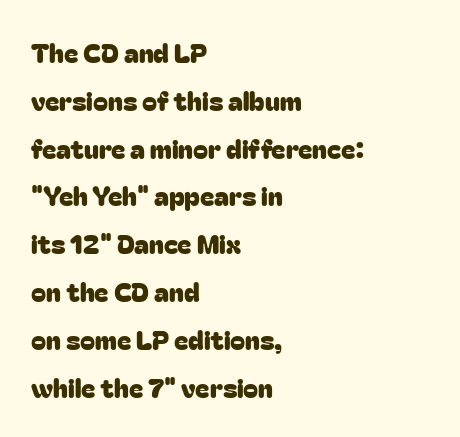
The foot of each line stays bare and open. This is roman type, the default non-slanted kind. These lines are set flush left with a ragged right edge. Words appear dense and cohesive because spacing is normal.
